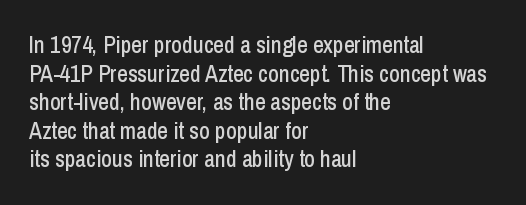
The image shows 23 px text type, upright; set left-aligned, line spacing 1.24x, normal letter spacing, not underlined.
